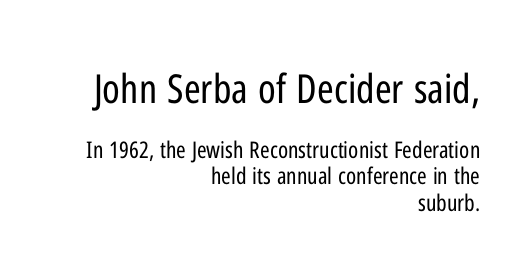
The image shows 40 px regular-weight, condensed sans-serif type, upright; set right-aligned, tight line spacing (1.15x), normal letter spacing, not underlined; the first (top) block is 1.74x larger; low stroke contrast and a medium x-height.
